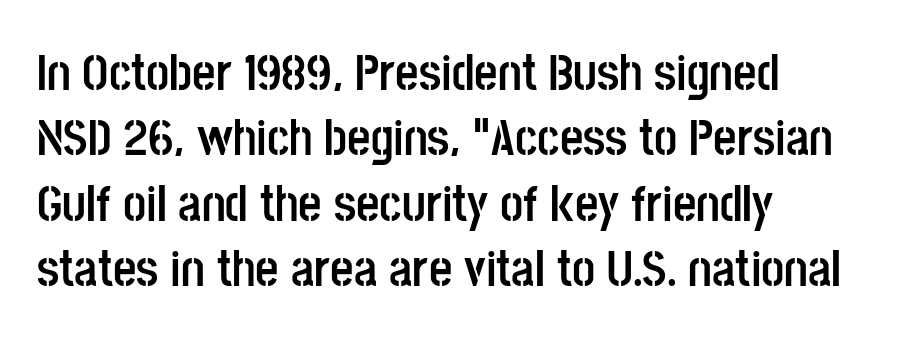
Q: Is the text bold? A: Yes.
Q: Is the text italic (slanted)? A: No, it is upright.
Q: Is the typeface a serif or a sans-serif typeface? A: Sans-serif.
Q: Is the text underlined? A: No.
Q: How is the paragraph aligned? A: Left-aligned.
Q: Is the spacing between letters normal or unusually wide? A: Normal.
Q: Is the spacing between lines tight, normal or loose? A: Normal.
Q: Width (condensed, normal, or wide)? A: Condensed.
Q: Stroke contrast? A: Low.
Q: x-height? A: Large.
Q: Monospaced? A: No.
